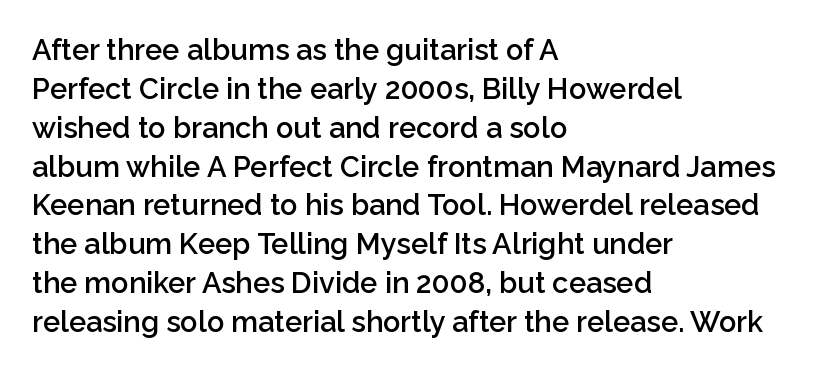
{"serif": "no", "italic": "no", "bold": "semi", "weight": "semibold", "width": "normal", "stroke_contrast": "low", "x_height": "medium", "monospaced": "no", "underline": "no", "align": "left", "line_spacing": "normal", "line_spacing_ratio": 1.34, "letter_spacing": "normal", "letter_spacing_em": 0.0, "glyph_px": 29}
